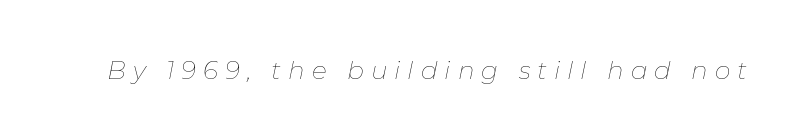
The image shows 25 px text type, italic (leaning right); set unusually wide letter spacing (+0.28 em), not underlined.
